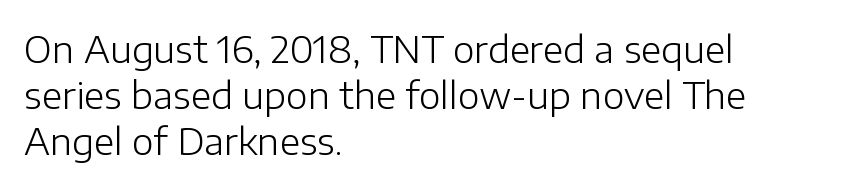
Nope, no serifs anywhere on these letters. Line spacing here is normal. The zone under the glyphs is completely vacant. Is the type heavy? It reads as light-to-regular instead. The lines in this sample share a left origin and differ only in where they stop.
